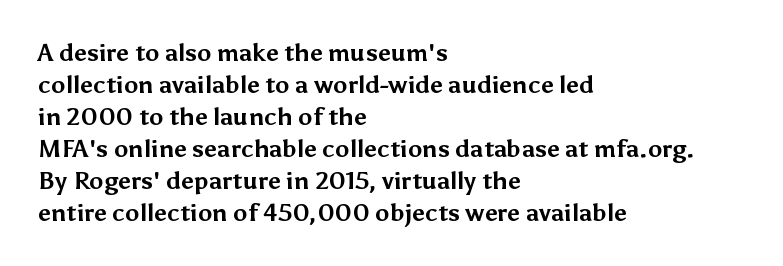
Q: Is the text bold? A: Yes.
Q: Is the text italic (slanted)? A: No, it is upright.
Q: Is the text underlined? A: No.
Q: How is the paragraph aligned? A: Left-aligned.
Q: Is the spacing between letters normal or unusually wide? A: Normal.
Q: Is the spacing between lines tight, normal or loose? A: Normal.
